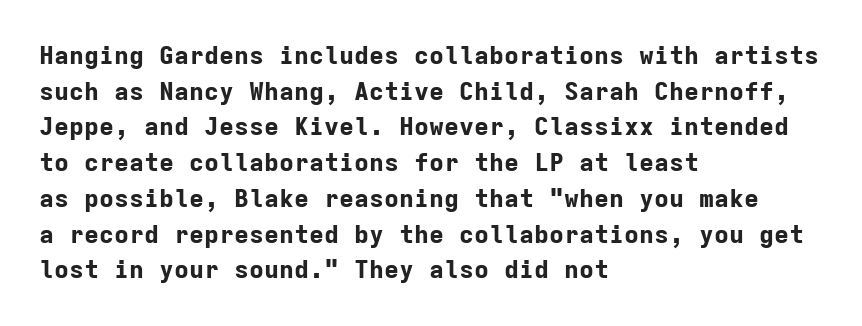
{"italic": "no", "bold": "yes", "underline": "no", "align": "left", "line_spacing": "normal", "line_spacing_ratio": 1.43, "letter_spacing": "normal", "letter_spacing_em": 0.0, "glyph_px": 25}
